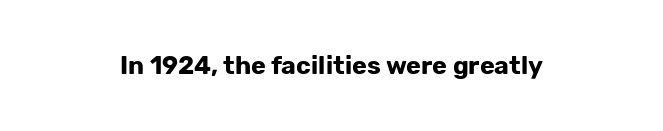
{"italic": "no", "bold": "yes", "underline": "no", "letter_spacing": "normal", "letter_spacing_em": 0.0, "glyph_px": 25}
